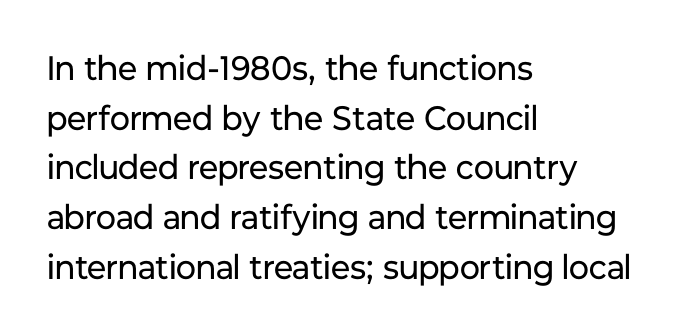
{"serif": "no", "italic": "no", "bold": "no", "weight": "regular", "width": "normal", "stroke_contrast": "low", "x_height": "medium", "monospaced": "no", "underline": "no", "align": "left", "line_spacing": "normal", "line_spacing_ratio": 1.46, "letter_spacing": "normal", "letter_spacing_em": 0.0, "glyph_px": 34}
